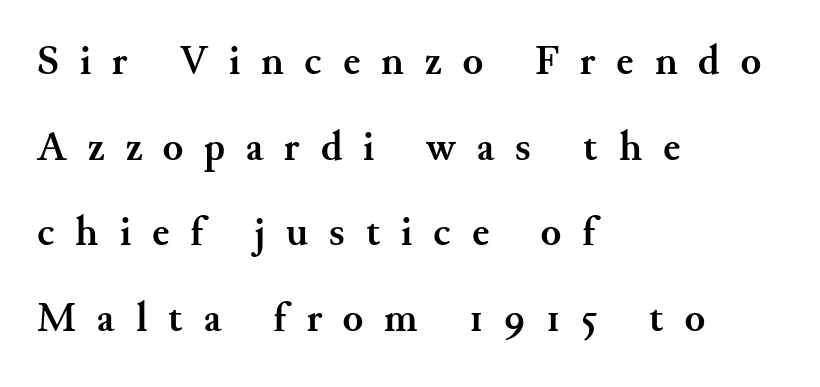
Q: Is the text bold? A: Yes.
Q: Is the text italic (slanted)? A: No, it is upright.
Q: Is the typeface a serif or a sans-serif typeface? A: Serif.
Q: Is the text underlined? A: No.
Q: How is the paragraph aligned? A: Left-aligned.
Q: Is the spacing between letters normal or unusually wide? A: Unusually wide.
Q: Is the spacing between lines tight, normal or loose? A: Loose.
Q: Width (condensed, normal, or wide)? A: Normal.
Q: Stroke contrast? A: Medium.
Q: x-height? A: Small.
Q: Monospaced? A: No.
